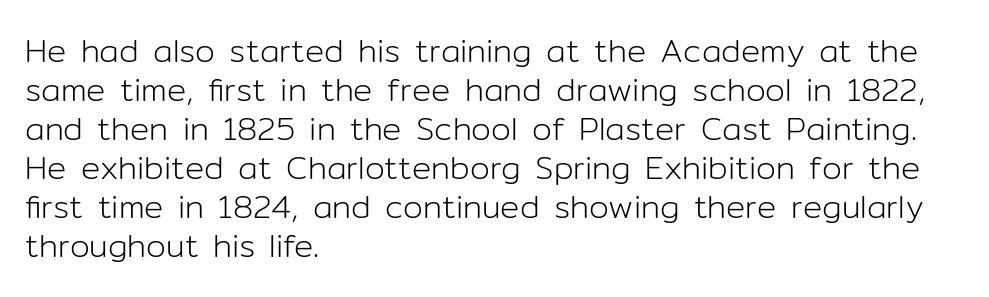
Q: Is the text bold? A: No.
Q: Is the text italic (slanted)? A: No, it is upright.
Q: Is the typeface a serif or a sans-serif typeface? A: Sans-serif.
Q: Is the text underlined? A: No.
Q: How is the paragraph aligned? A: Left-aligned.
Q: Is the spacing between letters normal or unusually wide? A: Normal.
Q: Width (condensed, normal, or wide)? A: Normal.
Q: Stroke contrast? A: Low.
Q: x-height? A: Medium.
Q: Monospaced? A: No.
